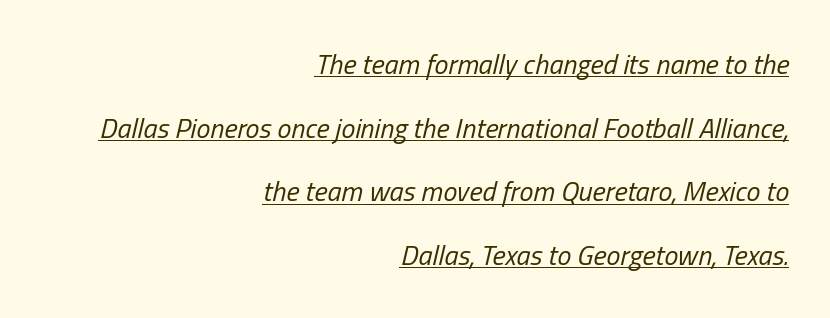
Q: Is the text bold? A: No.
Q: Is the text italic (slanted)? A: Yes, it leans right by about 13 degrees.
Q: Is the text underlined? A: Yes.
Q: How is the paragraph aligned? A: Right-aligned.
Q: Is the spacing between letters normal or unusually wide? A: Normal.
Q: Is the spacing between lines tight, normal or loose? A: Loose.
Q: Width (condensed, normal, or wide)? A: Condensed.
Q: Stroke contrast? A: Low.
Q: x-height? A: Medium.
Q: Monospaced? A: No.
